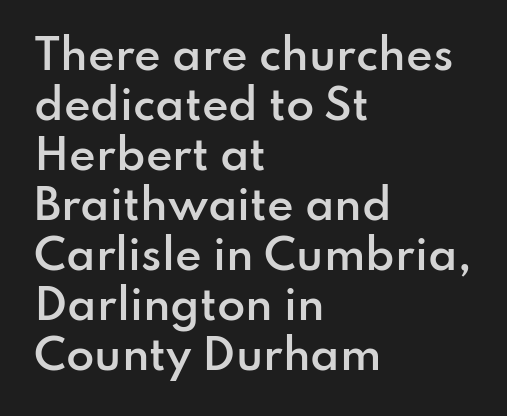
{"serif": "no", "italic": "no", "bold": "semi", "weight": "semibold", "width": "normal", "stroke_contrast": "low", "x_height": "small", "monospaced": "no", "underline": "no", "align": "left", "line_spacing_ratio": 1.22, "letter_spacing": "normal", "letter_spacing_em": 0.0, "glyph_px": 41}
